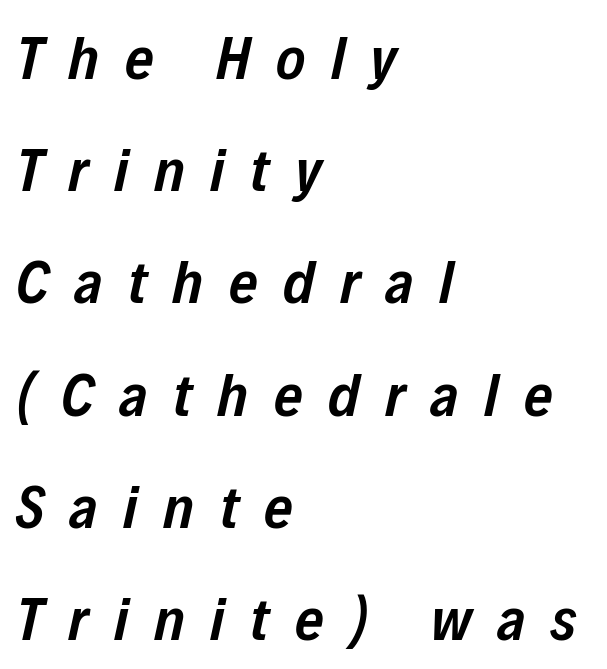
The image shows 62 px semibold, condensed type, italic (leaning right); set left-aligned, line spacing 1.81x, unusually wide letter spacing (+0.41 em), not underlined; low stroke contrast and a medium x-height.
